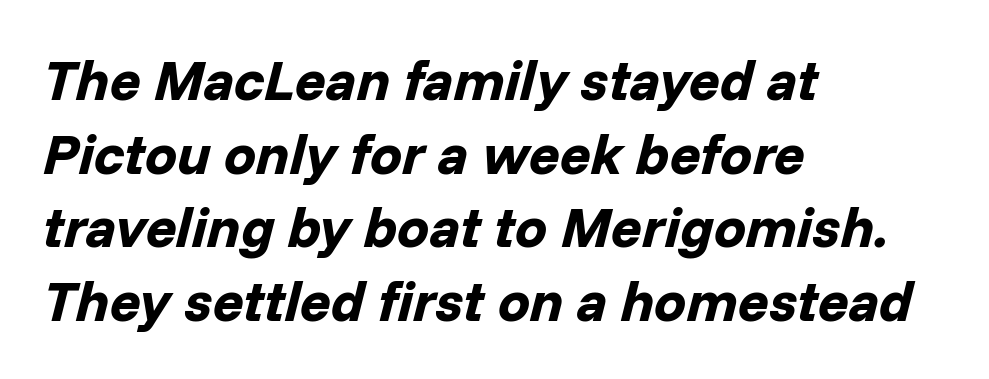
{"italic": "yes", "lean": "right", "slant_degrees": 14, "bold": "yes", "weight": "bold", "width": "normal", "stroke_contrast": "low", "x_height": "medium", "monospaced": "no", "underline": "no", "align": "left", "line_spacing": "normal", "line_spacing_ratio": 1.29, "letter_spacing": "normal", "letter_spacing_em": 0.0, "glyph_px": 57}
